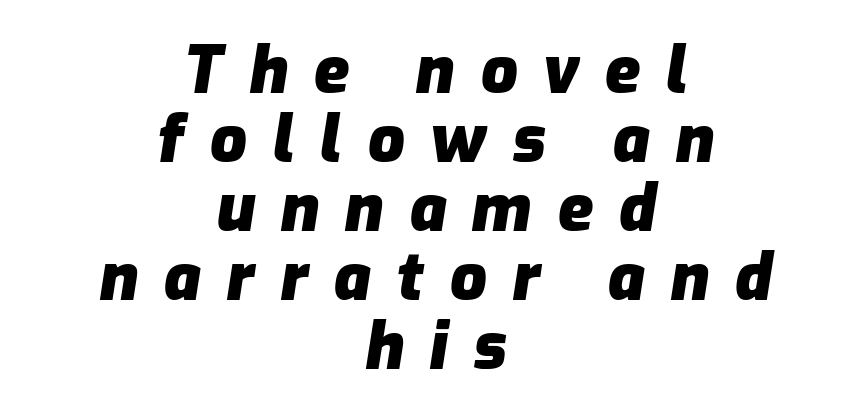
The foot of each line stays bare and open. Designer's note — italics engaged. Note the varied advance widths — an 'i' is clearly narrower than an 'm'. The leading is snug, giving the passage a crowded texture.
